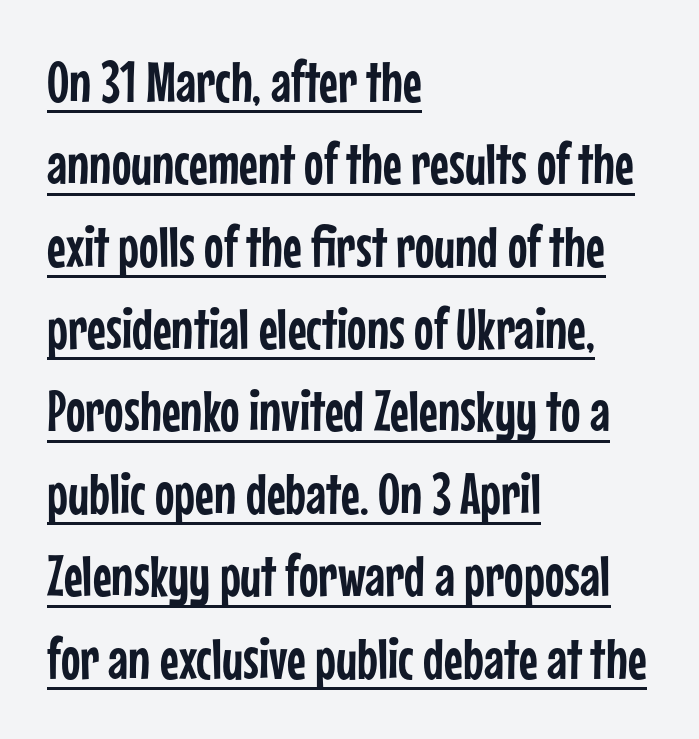
{"serif": "no", "italic": "no", "width": "condensed", "stroke_contrast": "low", "x_height": "medium", "monospaced": "no", "underline": "yes", "align": "left", "line_spacing": "normal", "line_spacing_ratio": 1.42, "letter_spacing": "normal", "letter_spacing_em": 0.0, "glyph_px": 58}
